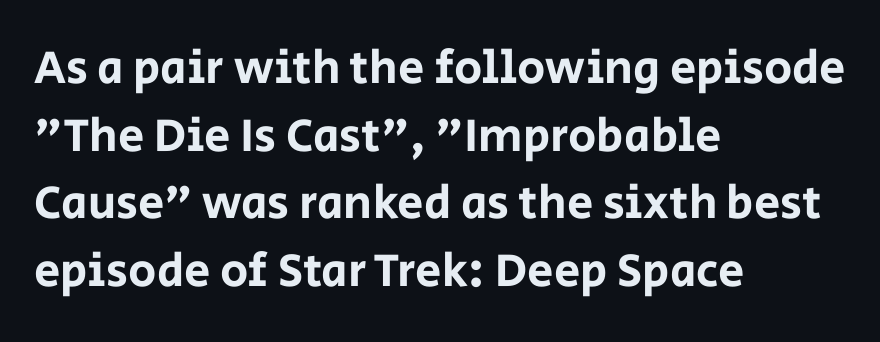
The image shows 47 px sans-serif type, upright; set left-aligned, normal line spacing (1.44x), normal letter spacing, not underlined; low stroke contrast and a large x-height.
